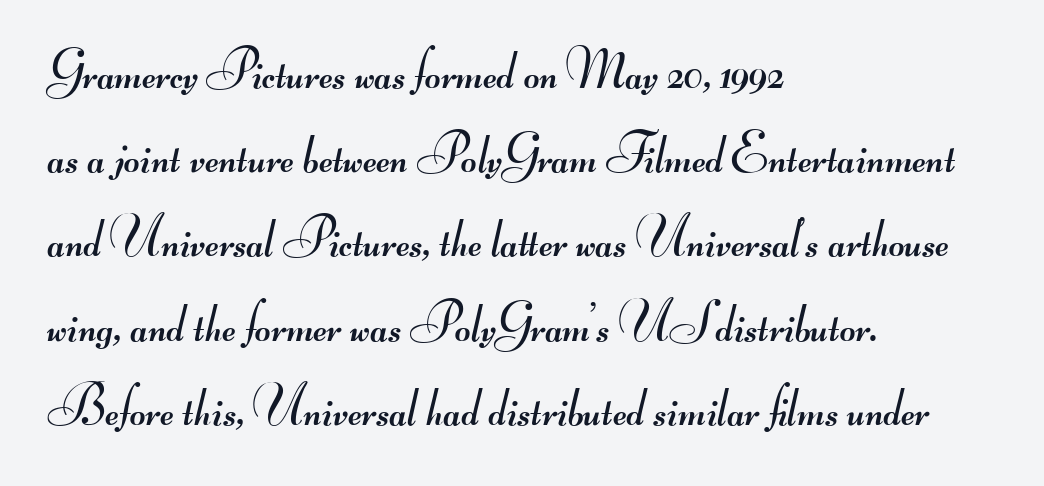
The face used here is proportionally spaced, like ordinary book or web type. Layout note: lines flush left. Tracking here is standard; glyphs follow each other at the usual distance. The space directly below the letters is spotless.
